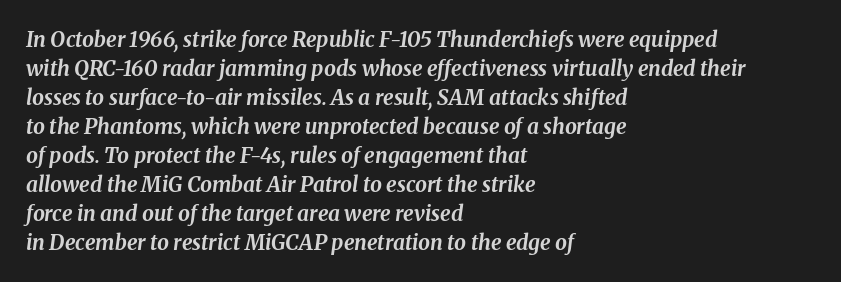
{"italic": "yes", "lean": "right", "slant_degrees": 8, "bold": "yes", "underline": "no", "align": "left", "line_spacing": "normal", "line_spacing_ratio": 1.38, "letter_spacing": "normal", "letter_spacing_em": 0.0, "glyph_px": 21}
